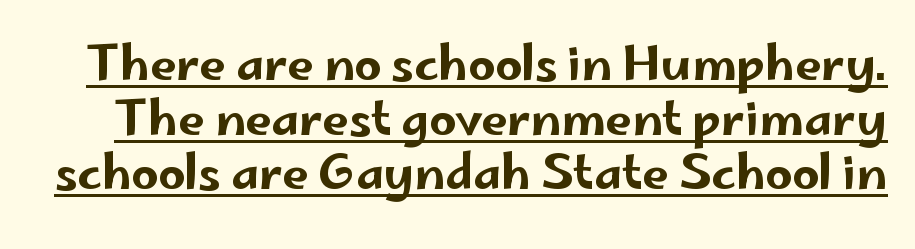
Words appear dense and cohesive because spacing is normal. A roman cut, with each character standing at attention. This rendering features underlined lettering. In terms of letterform style, serifs are entirely absent. You could not count columns in this text — the font is proportionally spaced.
